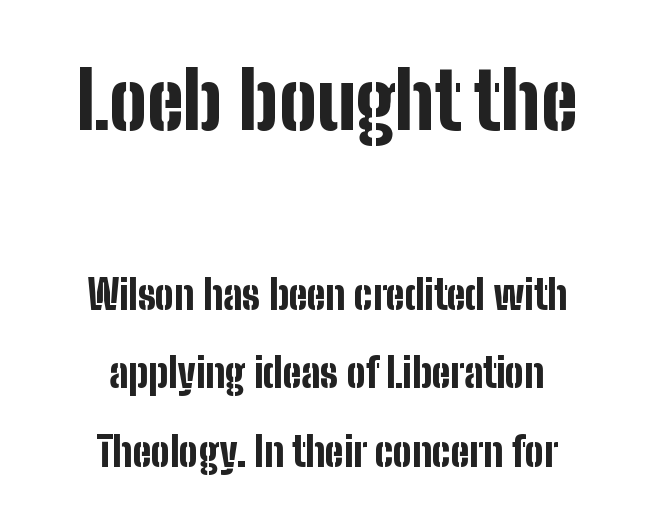
{"serif": "no", "italic": "no", "bold": "yes", "weight": "bold", "width": "condensed", "stroke_contrast": "low", "x_height": "medium", "monospaced": "no", "underline": "no", "align": "center", "line_spacing": "loose", "line_spacing_ratio": 1.96, "letter_spacing": "normal", "letter_spacing_em": 0.0, "larger_block": "first", "size_ratio": 1.98, "glyph_px": 79}
